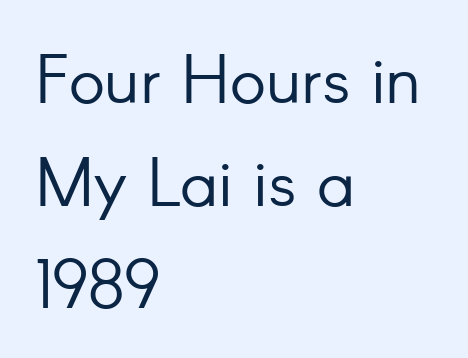
{"serif": "no", "italic": "no", "bold": "no", "weight": "light", "width": "normal", "stroke_contrast": "low", "x_height": "small", "monospaced": "no", "underline": "no", "align": "left", "line_spacing": "normal", "line_spacing_ratio": 1.51, "letter_spacing": "normal", "letter_spacing_em": 0.0, "glyph_px": 68}
